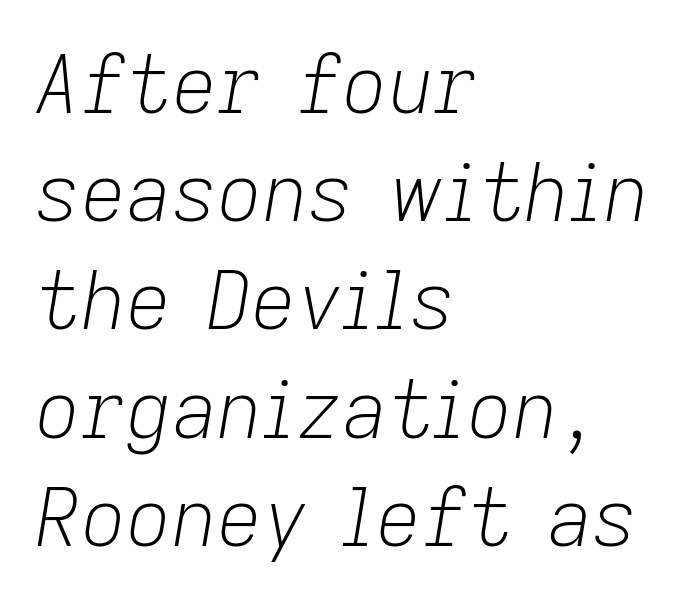
The passage shown is not bold in any degree. Note the varied advance widths — an 'i' is clearly narrower than an 'm'. Horizontally, the lines are justified to the leading edge only. Regular leading. Glyph-to-glyph distance matches everyday printed text. The gap between lines stays unmarked.
